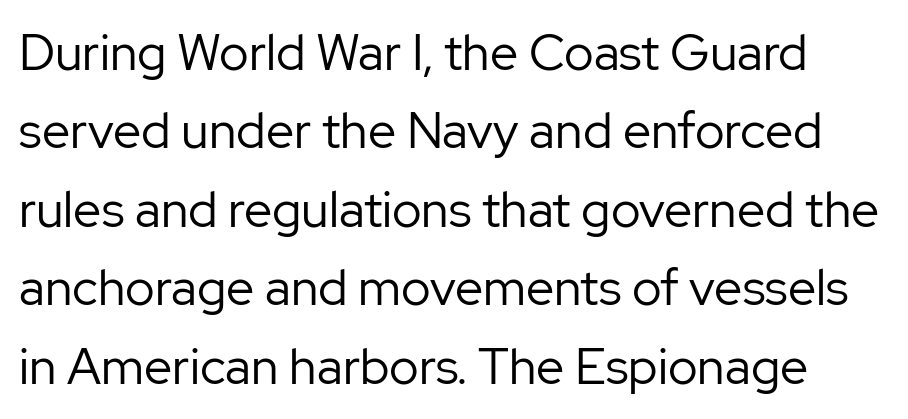
{"serif": "no", "italic": "no", "bold": "no", "weight": "regular", "width": "normal", "stroke_contrast": "low", "x_height": "medium", "monospaced": "no", "underline": "no", "line_spacing": "normal", "line_spacing_ratio": 1.57, "letter_spacing": "normal", "letter_spacing_em": 0.0, "glyph_px": 50}
